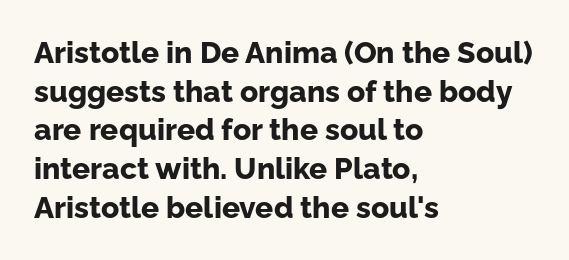
The rows are spaced the way most documents space them. Character widths vary here, with narrow letters taking less room than wide ones. Italic: no, the glyphs are upright roman. The passage shown has conventional tracking throughout.
